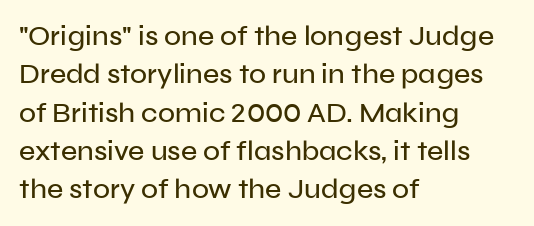
{"serif": "no", "italic": "no", "width": "normal", "stroke_contrast": "low", "x_height": "medium", "monospaced": "no", "underline": "no", "align": "left", "line_spacing": "normal", "line_spacing_ratio": 1.37, "letter_spacing": "normal", "letter_spacing_em": 0.0, "glyph_px": 28}
